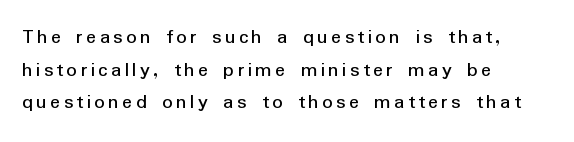
The image shows 21 px text type, upright; set left-aligned, normal line spacing (1.55x), not underlined.
